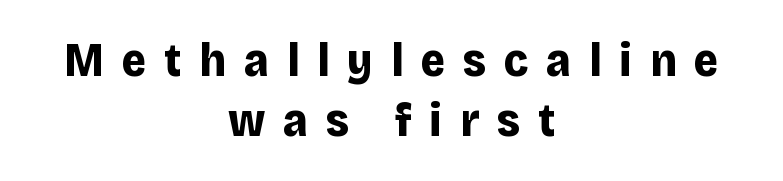
Q: Is the text bold? A: Yes.
Q: Is the text italic (slanted)? A: No, it is upright.
Q: Is the typeface a serif or a sans-serif typeface? A: Sans-serif.
Q: Is the text underlined? A: No.
Q: How is the paragraph aligned? A: Centered.
Q: Is the spacing between letters normal or unusually wide? A: Unusually wide.
Q: Is the spacing between lines tight, normal or loose? A: Normal.
Q: Width (condensed, normal, or wide)? A: Normal.
Q: Stroke contrast? A: Low.
Q: x-height? A: Large.
Q: Monospaced? A: No.
